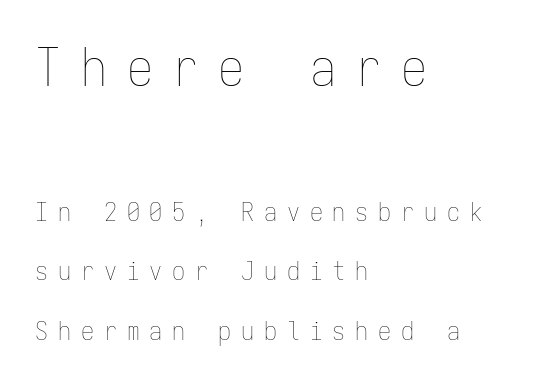
Q: Is the text bold? A: No.
Q: Is the text italic (slanted)? A: No, it is upright.
Q: Is the text underlined? A: No.
Q: How is the paragraph aligned? A: Left-aligned.
Q: Is the spacing between letters normal or unusually wide? A: Unusually wide.
Q: Is the spacing between lines tight, normal or loose? A: Loose.
Q: Which block of text is set in a larger size, the first (top) or the second (bottom)? A: The first (top) one.
Q: Width (condensed, normal, or wide)? A: Condensed.
Q: Stroke contrast? A: Low.
Q: x-height? A: Medium.
Q: Monospaced? A: Yes.
